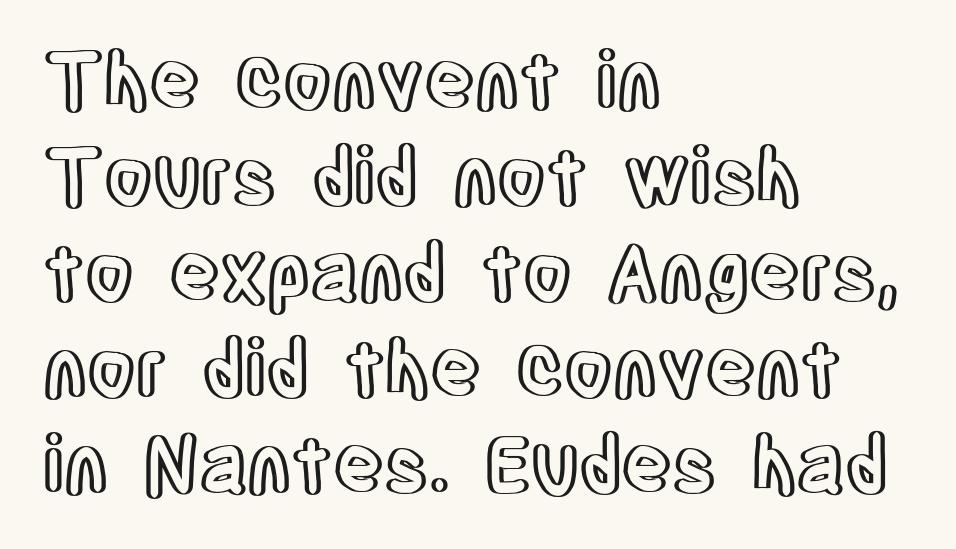
{"italic": "no", "width": "condensed", "x_height": "large", "monospaced": "no", "underline": "no", "align": "left", "line_spacing_ratio": 1.23, "letter_spacing": "normal", "letter_spacing_em": 0.0, "glyph_px": 78}
